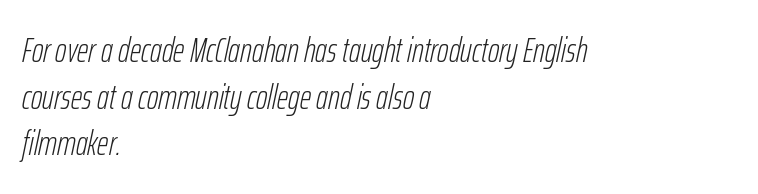
{"italic": "yes", "lean": "right", "slant_degrees": 12, "bold": "no", "weight": "light", "width": "condensed", "stroke_contrast": "low", "x_height": "medium", "monospaced": "no", "underline": "no", "align": "left", "line_spacing": "normal", "line_spacing_ratio": 1.33, "letter_spacing": "normal", "letter_spacing_em": 0.0, "glyph_px": 35}
